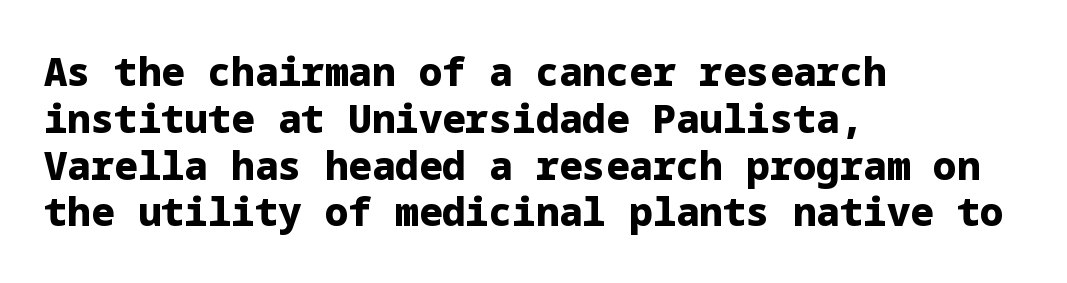
Tracking here is standard; glyphs follow each other at the usual distance. Is the block centered? No — it sits flush against the left margin. Classification — sans serif. Do the letters lean? They stand straight.
